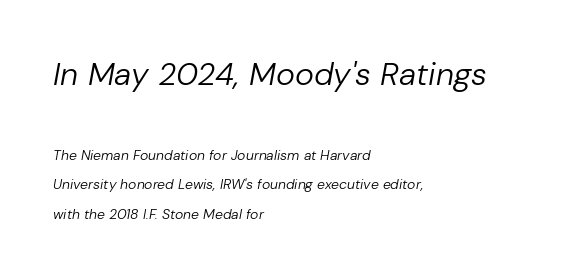
Spacing between characters is what you'd get straight out of the box. The letters advance in unequal steps, a hallmark of proportional type. The passage shown leans; its letterforms are oblique. Does the leading feel generous? Absolutely, it's lavish. Anything drawn beneath the words? Only blank space. Line starts are locked; line ends wander.
